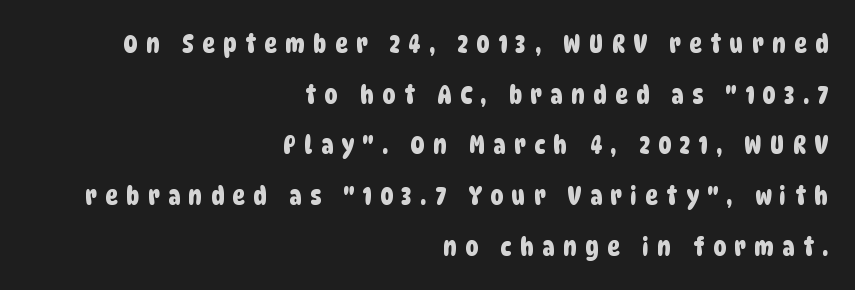
The image shows 26 px text type; set right-aligned, loose line spacing (1.95x), unusually wide letter spacing (+0.33 em), not underlined.
